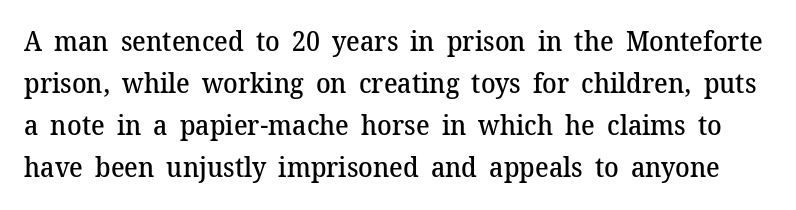
{"italic": "no", "bold": "semi", "underline": "no", "line_spacing": "normal", "line_spacing_ratio": 1.55, "letter_spacing": "normal", "letter_spacing_em": 0.0, "glyph_px": 27}
